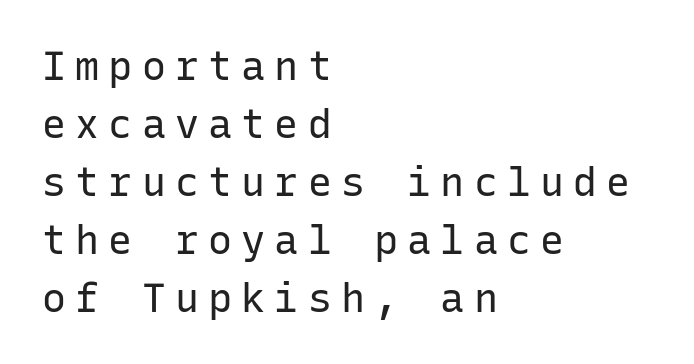
{"serif": "no", "italic": "no", "bold": "no", "weight": "regular", "width": "normal", "stroke_contrast": "low", "x_height": "medium", "monospaced": "yes", "underline": "no", "align": "left", "line_spacing": "normal", "line_spacing_ratio": 1.45, "letter_spacing": "wide", "letter_spacing_em": 0.23, "glyph_px": 40}
